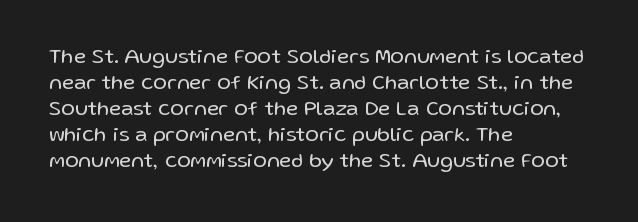
The image shows 21 px text type, upright; set left-aligned, line spacing 1.24x, normal letter spacing, not underlined.
